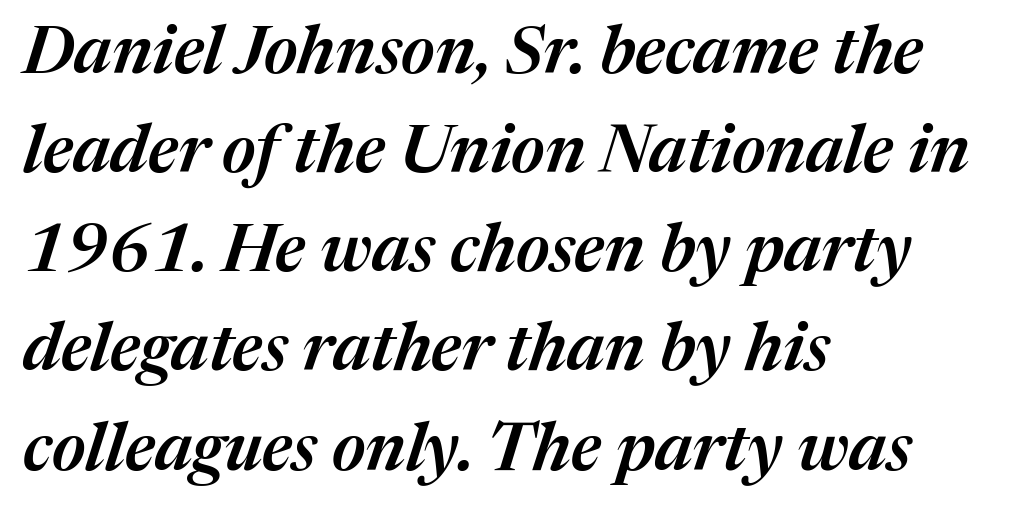
Casual observation: everything's shoved over to the left. Inter-character spacing is left at the font's built-in metrics. Quick note: italic. Notice how descenders clear the ascenders below comfortably — that's standard leading. Words float on clear page, feet unadorned.
